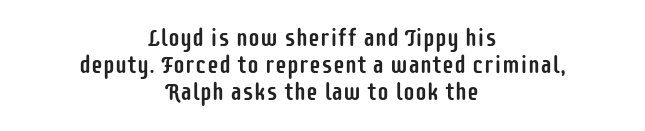
Q: Is the text italic (slanted)? A: No, it is upright.
Q: Is the text underlined? A: No.
Q: How is the paragraph aligned? A: Centered.
Q: Is the spacing between letters normal or unusually wide? A: Normal.
Q: Is the spacing between lines tight, normal or loose? A: Tight.
